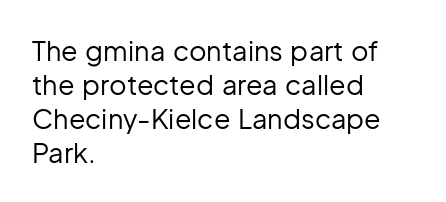
Vertically, the passage feels balanced, rows spaced as you'd expect. The strip under each line holds only bare page. Weight: in the light-to-regular range. Glyph-to-glyph distance matches everyday printed text.
